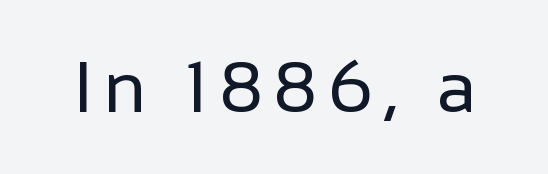
Q: Is the text bold? A: No.
Q: Is the text italic (slanted)? A: No, it is upright.
Q: Is the typeface a serif or a sans-serif typeface? A: Sans-serif.
Q: Is the text underlined? A: No.
Q: Width (condensed, normal, or wide)? A: Normal.
Q: Stroke contrast? A: Low.
Q: x-height? A: Medium.
Q: Monospaced? A: No.
